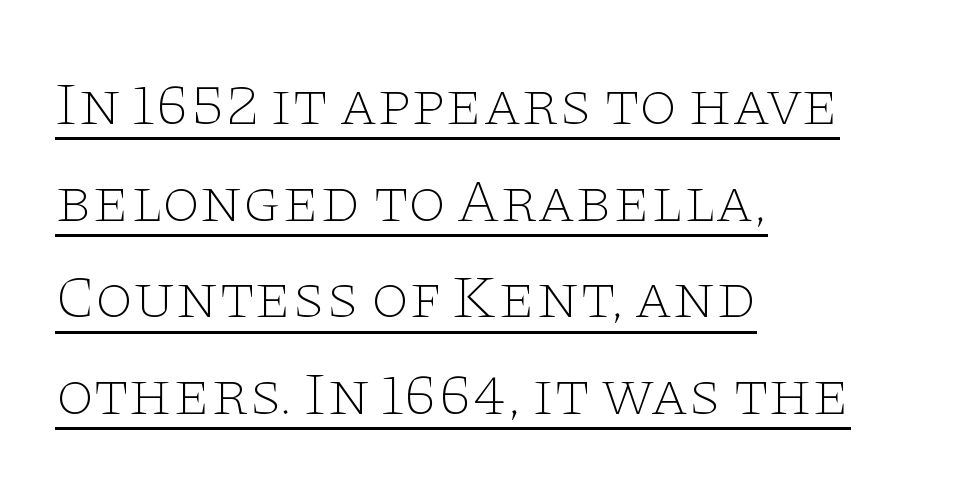
The image shows 62 px thin, wide serif type, upright; set left-aligned, normal line spacing (1.56x), normal letter spacing, underlined; low stroke contrast and a large x-height.
